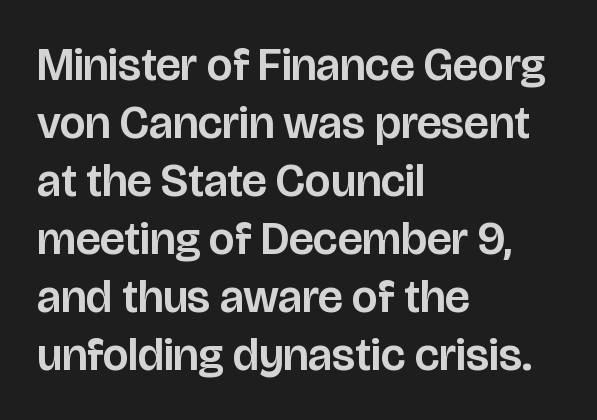
The image shows 46 px sans-serif type, upright; set left-aligned, normal line spacing (1.26x), normal letter spacing, not underlined; low stroke contrast and a large x-height.
